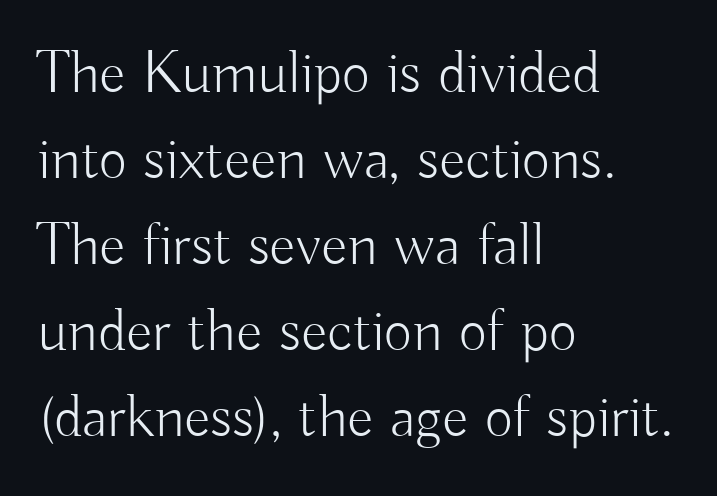
The image shows 61 px light sans-serif type, upright; set left-aligned, normal line spacing (1.41x), normal letter spacing, not underlined; low stroke contrast and a small x-height.
